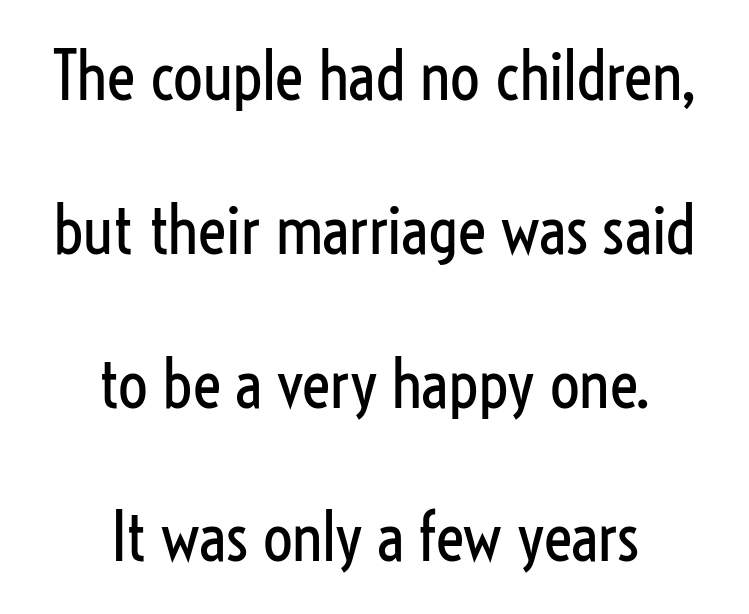
Q: Is the text bold? A: No.
Q: Is the text italic (slanted)? A: No, it is upright.
Q: Is the typeface a serif or a sans-serif typeface? A: Sans-serif.
Q: Is the text underlined? A: No.
Q: How is the paragraph aligned? A: Centered.
Q: Is the spacing between letters normal or unusually wide? A: Normal.
Q: Is the spacing between lines tight, normal or loose? A: Loose.
Q: Width (condensed, normal, or wide)? A: Condensed.
Q: Stroke contrast? A: Low.
Q: x-height? A: Medium.
Q: Monospaced? A: No.
